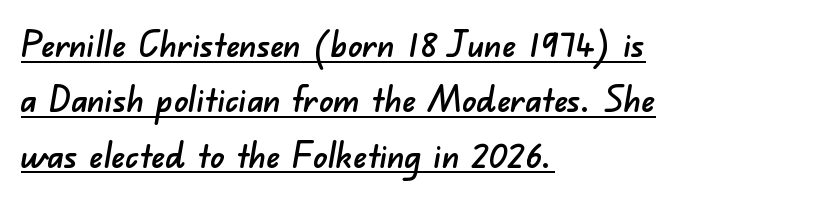
{"serif": "no", "width": "normal", "stroke_contrast": "low", "x_height": "small", "monospaced": "no", "underline": "yes", "align": "left", "line_spacing": "normal", "line_spacing_ratio": 1.58, "letter_spacing": "normal", "letter_spacing_em": 0.0, "glyph_px": 35}
